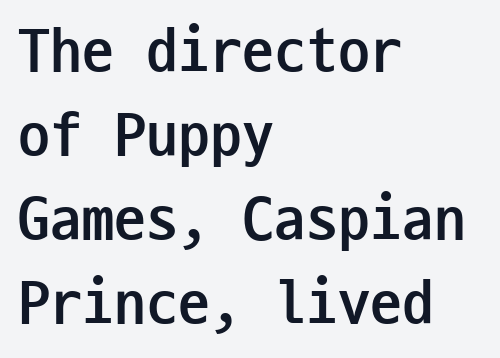
Bare-footed words on every line. How would I describe the line gaps? Plain and ordinary. The letters stand upright; this is a roman face. The letters are bold, with thick, heavy strokes. Line beginnings align vertically; line endings do not.
